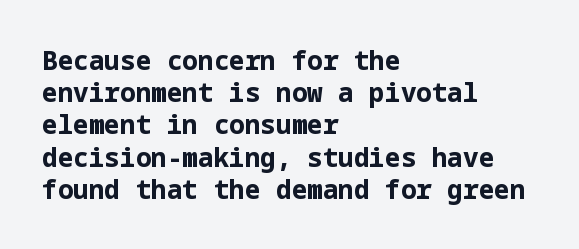
{"italic": "no", "bold": "yes", "underline": "no", "align": "left", "line_spacing_ratio": 1.24, "letter_spacing": "normal", "letter_spacing_em": 0.0, "glyph_px": 26}
